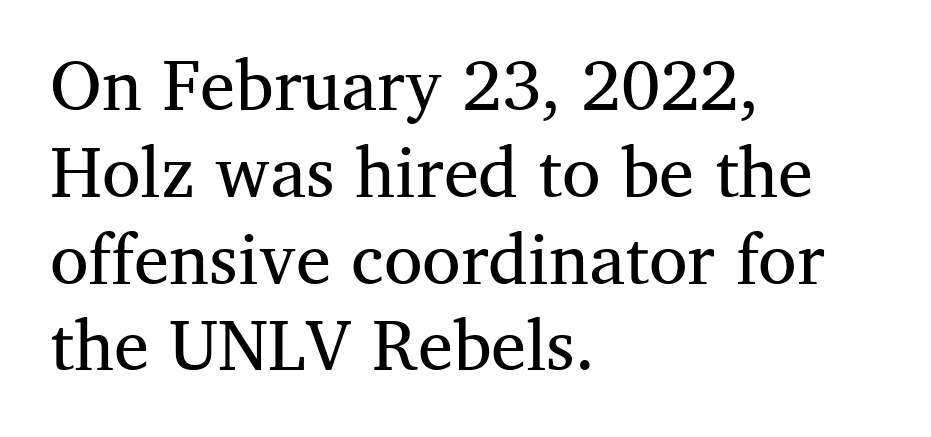
The letters carry serifs — small finishing strokes at the ends of their stems. Stems here are at most as thick as an everyday book face. Do the characters align in a grid? No, the font is proportional. Posture: straight, roman, zero tilt. You could call the tracking neutral — neither tight nor loose. This rendering uses left alignment, leaving the right contour irregular.
